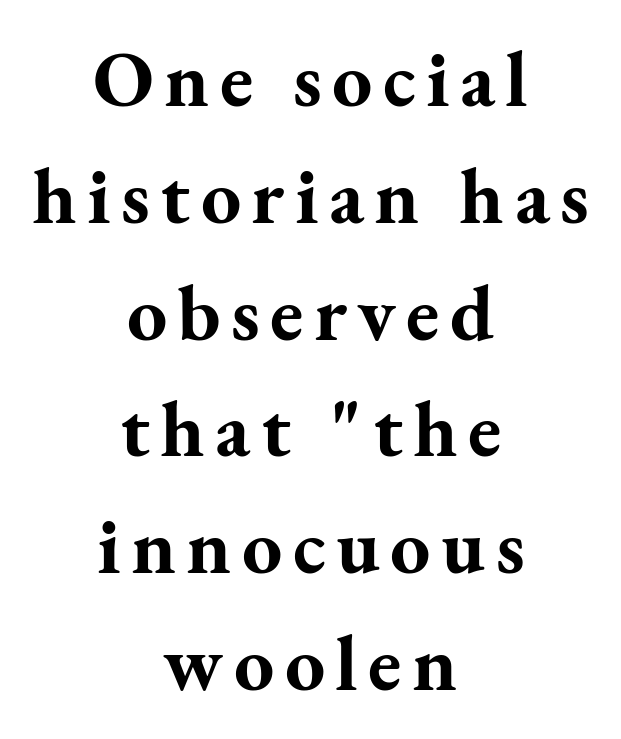
Q: Is the text bold? A: Yes.
Q: Is the text italic (slanted)? A: No, it is upright.
Q: Is the typeface a serif or a sans-serif typeface? A: Serif.
Q: Is the text underlined? A: No.
Q: How is the paragraph aligned? A: Centered.
Q: Is the spacing between lines tight, normal or loose? A: Normal.
Q: Width (condensed, normal, or wide)? A: Normal.
Q: Stroke contrast? A: Medium.
Q: x-height? A: Small.
Q: Monospaced? A: No.
